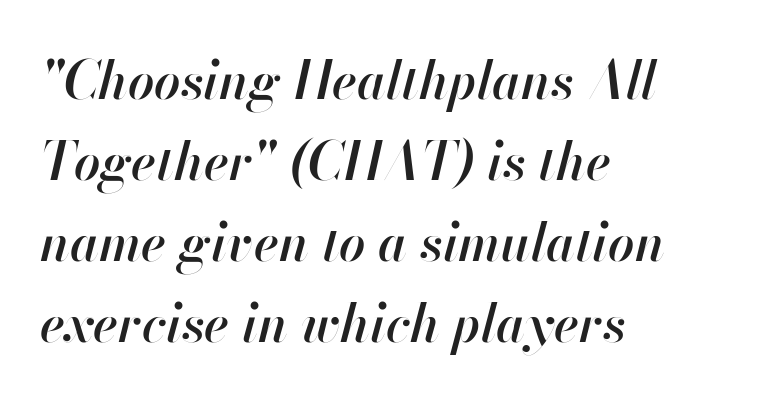
Spacing between characters is what you'd get straight out of the box. The specimen reads as italic at a glance. The specimen omits any rule beneath the text block's lines. Note the varied advance widths — an 'i' is clearly narrower than an 'm'. A typesetter would call this leading conventional body-copy spacing.
